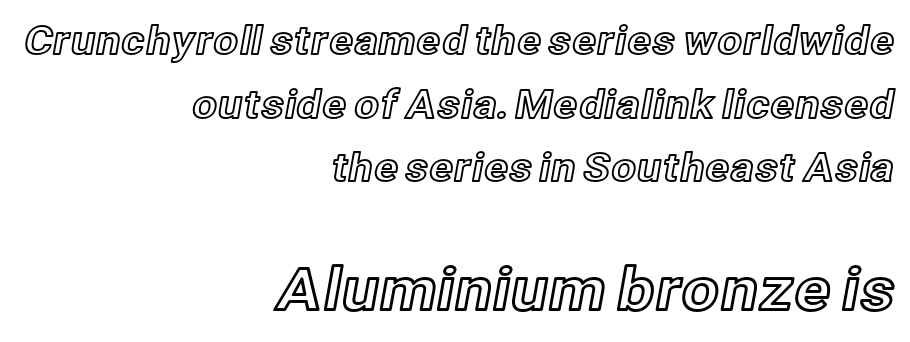
Q: Is the text italic (slanted)? A: Yes.
Q: Is the text underlined? A: No.
Q: How is the paragraph aligned? A: Right-aligned.
Q: Is the spacing between letters normal or unusually wide? A: Normal.
Q: Is the spacing between lines tight, normal or loose? A: Normal.
Q: Which block of text is set in a larger size, the first (top) or the second (bottom)? A: The second (bottom) one.
Q: Width (condensed, normal, or wide)? A: Normal.
Q: x-height? A: Medium.
Q: Monospaced? A: No.
